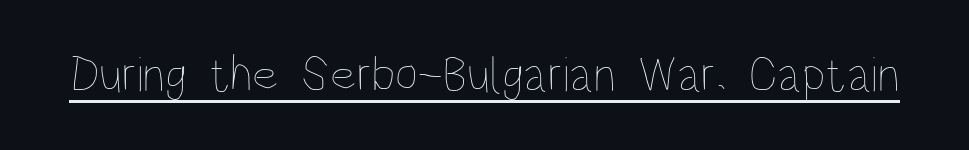
The image shows 50 px thin, condensed type, upright; set normal letter spacing, underlined; low stroke contrast and a large x-height.
